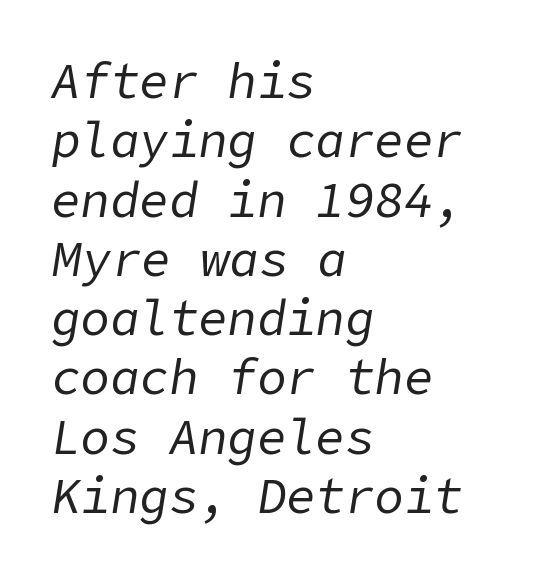
Q: Is the text bold? A: No.
Q: Is the text italic (slanted)? A: Yes, it leans right by about 9 degrees.
Q: Is the text underlined? A: No.
Q: How is the paragraph aligned? A: Left-aligned.
Q: Is the spacing between letters normal or unusually wide? A: Normal.
Q: Width (condensed, normal, or wide)? A: Normal.
Q: Stroke contrast? A: Low.
Q: x-height? A: Medium.
